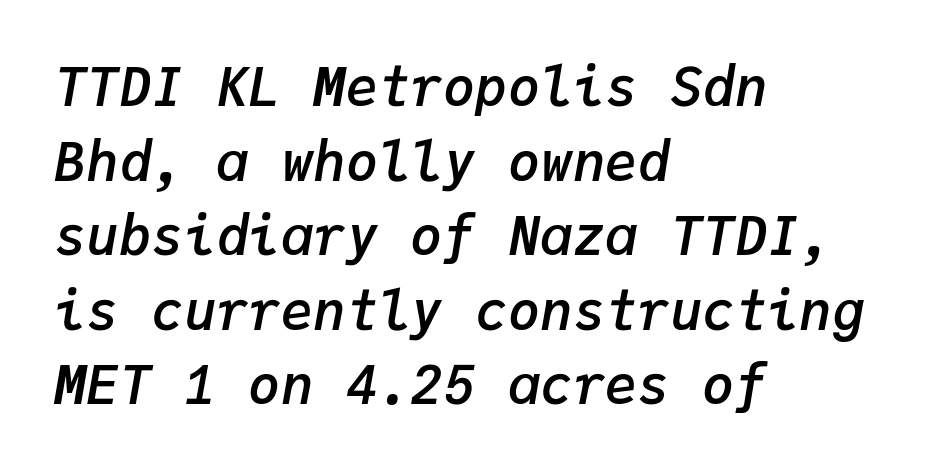
Q: Is the text bold? A: Semi-bold.
Q: Is the text italic (slanted)? A: Yes, it leans right by about 9 degrees.
Q: Is the text underlined? A: No.
Q: How is the paragraph aligned? A: Left-aligned.
Q: Is the spacing between letters normal or unusually wide? A: Normal.
Q: Is the spacing between lines tight, normal or loose? A: Normal.
Q: Width (condensed, normal, or wide)? A: Normal.
Q: Stroke contrast? A: Low.
Q: x-height? A: Medium.
Q: Monospaced? A: Yes.
